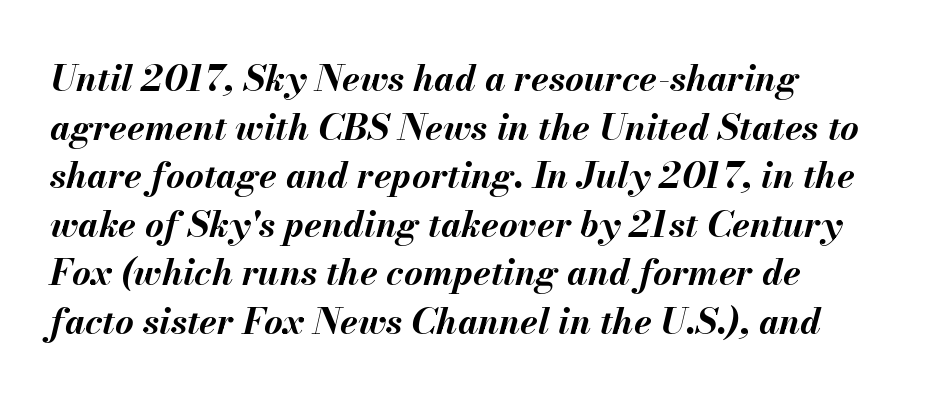
{"italic": "yes", "lean": "right", "slant_degrees": 13, "bold": "yes", "weight": "bold", "width": "normal", "stroke_contrast": "medium", "x_height": "small", "monospaced": "no", "underline": "no", "align": "left", "line_spacing": "normal", "line_spacing_ratio": 1.35, "letter_spacing": "normal", "letter_spacing_em": 0.0, "glyph_px": 36}
